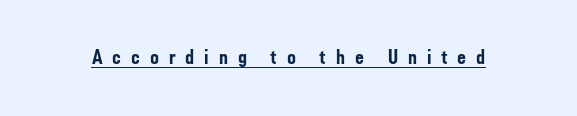
Q: Is the text bold? A: Yes.
Q: Is the text italic (slanted)? A: No, it is upright.
Q: Is the text underlined? A: Yes.
Q: Is the spacing between letters normal or unusually wide? A: Unusually wide.
